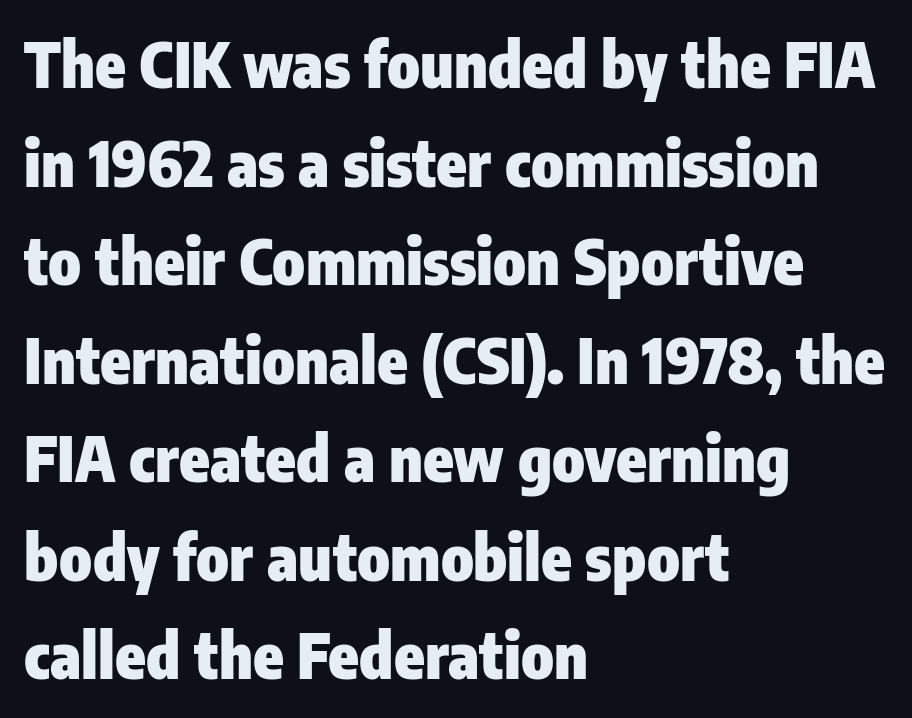
Heft: maximum for text — a bold. Descenders hang freely into open space. Whoever set this chose a conventional vertical rhythm. Compared with a centered layout, this one pins lines to the left instead. Is the letter spacing exaggerated? No — it looks like the ordinary default. The text was rendered using a sans face with plain stroke endings.
